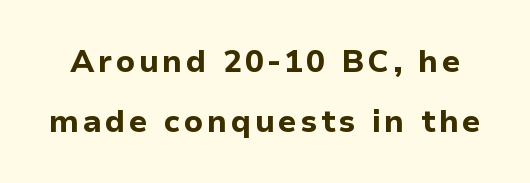
The image shows 31 px bold sans-serif type, upright; set loose line spacing (1.93x), not underlined; low stroke contrast and a medium x-height.
